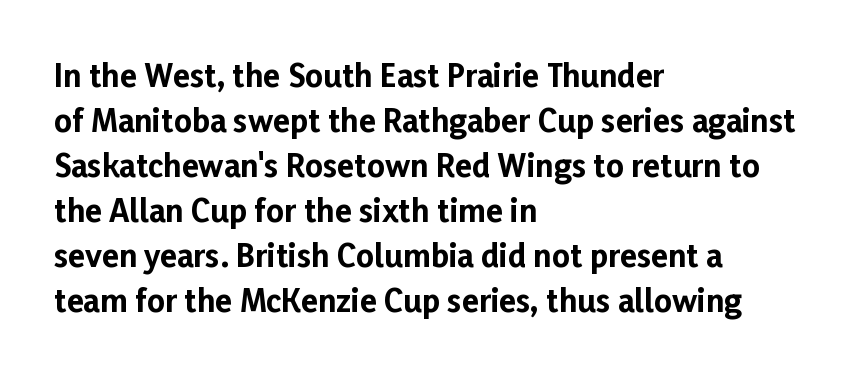
{"serif": "no", "italic": "no", "bold": "yes", "weight": "bold", "width": "normal", "stroke_contrast": "low", "x_height": "medium", "monospaced": "no", "underline": "no", "align": "left", "line_spacing": "normal", "line_spacing_ratio": 1.45, "letter_spacing": "normal", "letter_spacing_em": 0.0, "glyph_px": 31}
